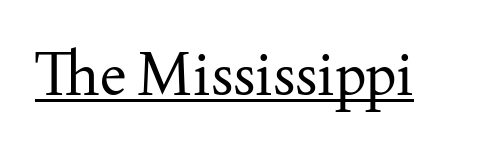
The image shows 60 px regular-weight serif type, upright; set normal letter spacing, underlined; medium stroke contrast and a small x-height.
